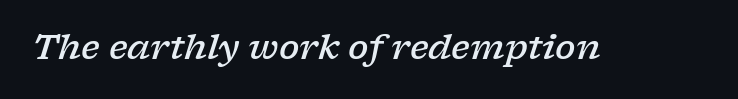
The whole block is typeset with a tilt. As a designer I'd log this as weight 600, semibold. Character widths vary here, with narrow letters taking less room than wide ones. The face used here is rendered with its standard letterfit. Little horizontal feet cap the strokes, marking this as serif type.
